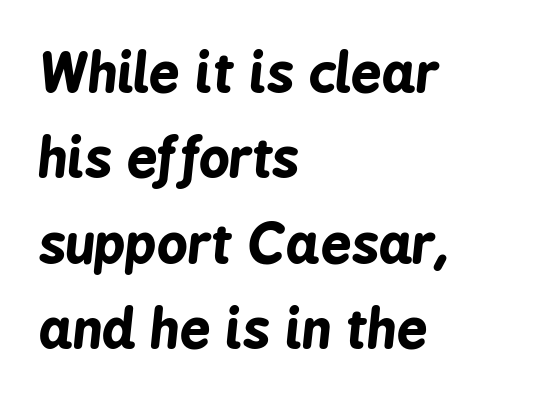
Q: Is the text bold? A: Yes.
Q: Is the text italic (slanted)? A: Yes, it leans right by about 6 degrees.
Q: Is the text underlined? A: No.
Q: How is the paragraph aligned? A: Left-aligned.
Q: Is the spacing between letters normal or unusually wide? A: Normal.
Q: Is the spacing between lines tight, normal or loose? A: Normal.
Q: Width (condensed, normal, or wide)? A: Condensed.
Q: Stroke contrast? A: Low.
Q: x-height? A: Medium.
Q: Monospaced? A: No.
